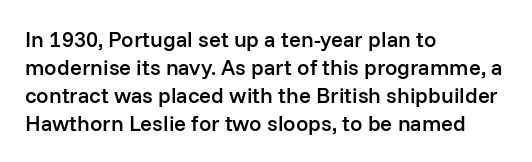
Q: Is the text bold? A: Semi-bold.
Q: Is the text italic (slanted)? A: No, it is upright.
Q: Is the text underlined? A: No.
Q: How is the paragraph aligned? A: Left-aligned.
Q: Is the spacing between letters normal or unusually wide? A: Normal.
Q: Is the spacing between lines tight, normal or loose? A: Normal.
